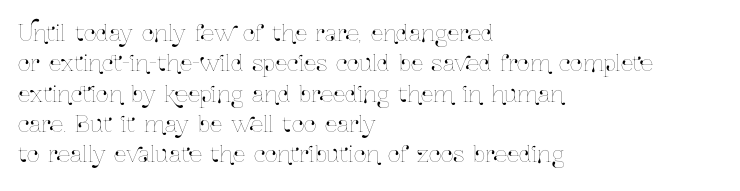
Q: Is the text italic (slanted)? A: No, it is upright.
Q: Is the text underlined? A: No.
Q: How is the paragraph aligned? A: Left-aligned.
Q: Is the spacing between letters normal or unusually wide? A: Normal.
Q: Is the spacing between lines tight, normal or loose? A: Normal.
